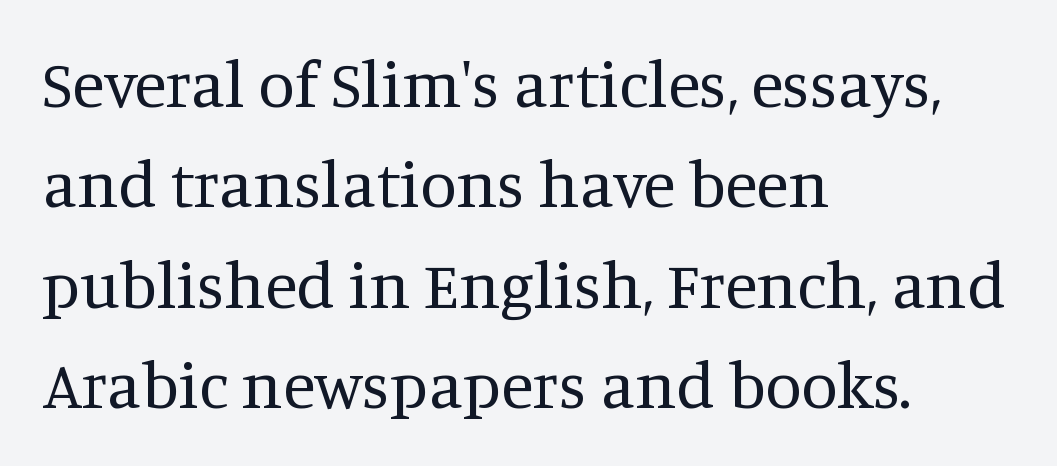
The image shows 66 px regular-weight serif type, upright; set left-aligned, normal line spacing (1.52x), normal letter spacing, not underlined; medium stroke contrast and a large x-height.
